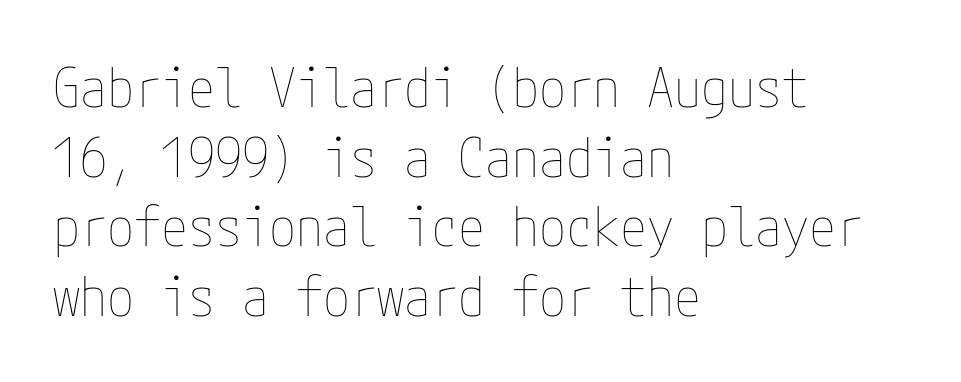
{"italic": "no", "bold": "no", "weight": "thin", "width": "condensed", "stroke_contrast": "low", "x_height": "medium", "underline": "no", "align": "left", "line_spacing": "normal", "line_spacing_ratio": 1.29, "letter_spacing": "normal", "letter_spacing_em": 0.0, "glyph_px": 54}
